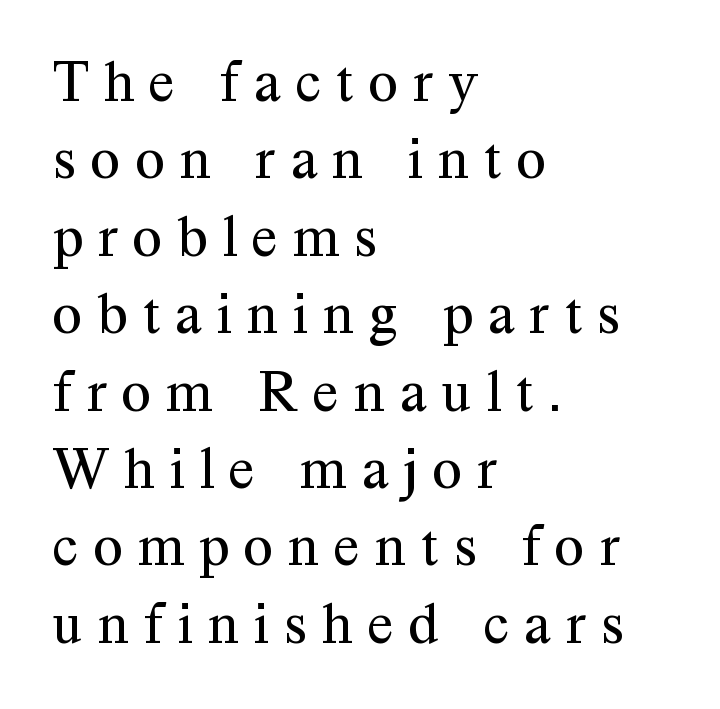
Q: Is the text bold? A: No.
Q: Is the text italic (slanted)? A: No, it is upright.
Q: Is the typeface a serif or a sans-serif typeface? A: Serif.
Q: Is the text underlined? A: No.
Q: How is the paragraph aligned? A: Left-aligned.
Q: Is the spacing between letters normal or unusually wide? A: Unusually wide.
Q: Is the spacing between lines tight, normal or loose? A: Normal.
Q: Width (condensed, normal, or wide)? A: Normal.
Q: Stroke contrast? A: Medium.
Q: x-height? A: Medium.
Q: Monospaced? A: No.
